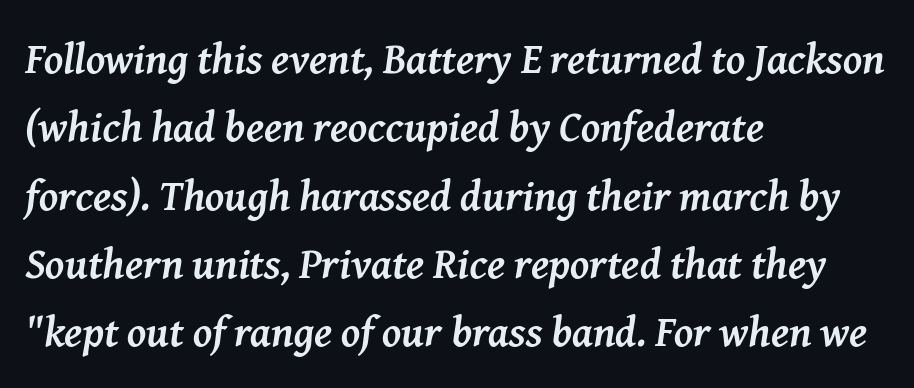
{"serif": "yes", "italic": "yes", "lean": "right", "slant_degrees": 8, "bold": "yes", "weight": "semibold", "width": "normal", "stroke_contrast": "medium", "x_height": "medium", "monospaced": "no", "underline": "no", "align": "left", "line_spacing": "normal", "line_spacing_ratio": 1.59, "letter_spacing": "normal", "letter_spacing_em": 0.0, "glyph_px": 43}
